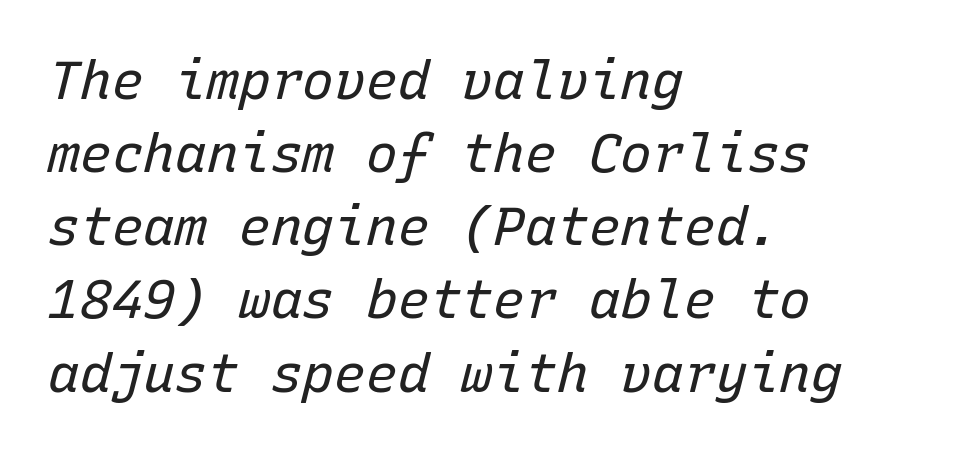
The image shows 53 px regular-weight type, italic (leaning right), monospaced; set left-aligned, normal line spacing (1.38x), normal letter spacing, not underlined; low stroke contrast and a medium x-height.
